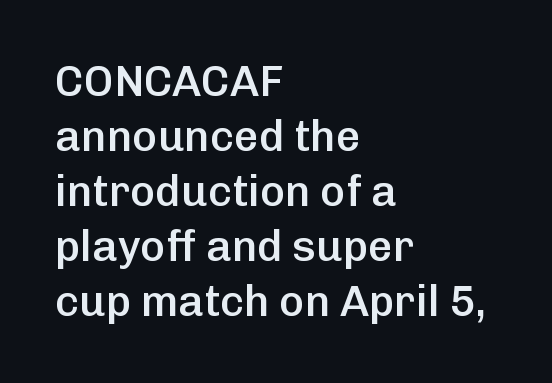
The image shows 43 px semibold sans-serif type, upright; set left-aligned, normal line spacing (1.28x), normal letter spacing, not underlined; low stroke contrast and a medium x-height.
